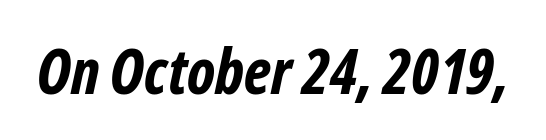
{"serif": "no", "bold": "yes", "weight": "bold", "width": "condensed", "stroke_contrast": "low", "x_height": "medium", "monospaced": "no", "underline": "no", "letter_spacing": "normal", "letter_spacing_em": 0.0, "glyph_px": 62}
